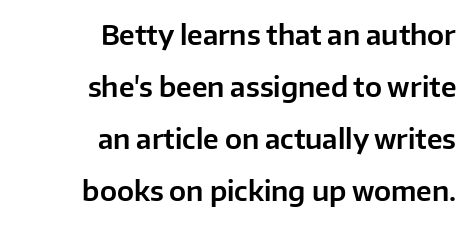
The axis of the letterforms is exactly vertical. Look at the tracking — it's just the regular setting, nothing added. The designer dialed line spacing up above the default. A bare baseline throughout the passage. Short and long lines alike share a common ending point at right.
